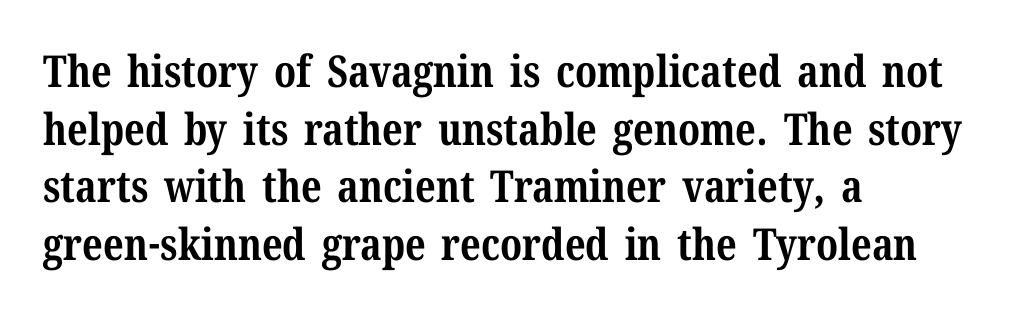
These lines stack with their left ends in a neat column. Underline: absent. These lines are rendered in a variable-pitch font. I'd describe the lettering as bold — thick and assertive.
